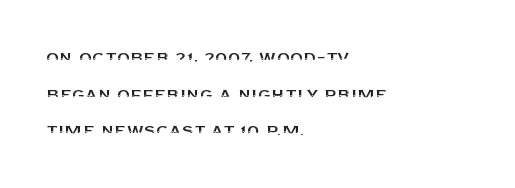
Q: Is the text italic (slanted)? A: No, it is upright.
Q: Is the text underlined? A: No.
Q: How is the paragraph aligned? A: Left-aligned.
Q: Is the spacing between letters normal or unusually wide? A: Normal.
